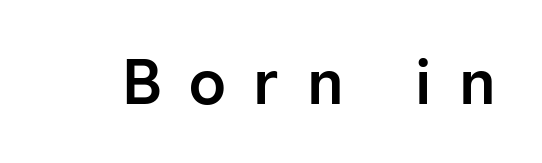
The font family rendered here belongs to the sans-serif group. Varying glyph widths throughout — classic text-font behaviour. Someone cranked the tracking dial way up on this one. In terms of posture, this sample is upright.
